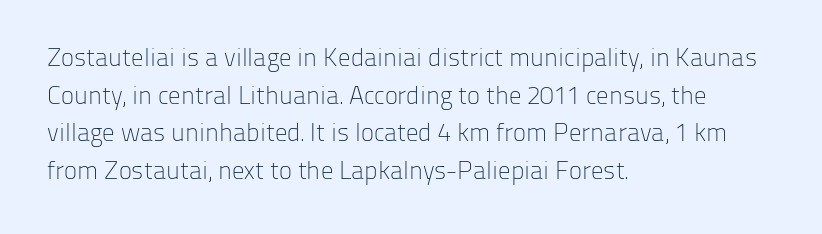
The face used here is rendered with its standard letterfit. Just letters on the line, the space beneath them empty. Caption: face not bold, strokes unweighted. Line spacing here is normal.
